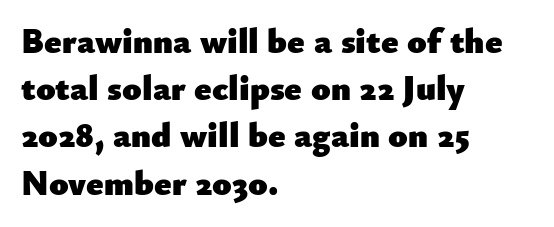
{"serif": "no", "italic": "no", "bold": "yes", "weight": "heavy", "width": "normal", "stroke_contrast": "low", "x_height": "small", "monospaced": "no", "underline": "no", "align": "left", "line_spacing": "normal", "line_spacing_ratio": 1.35, "letter_spacing": "normal", "letter_spacing_em": 0.0, "glyph_px": 35}
